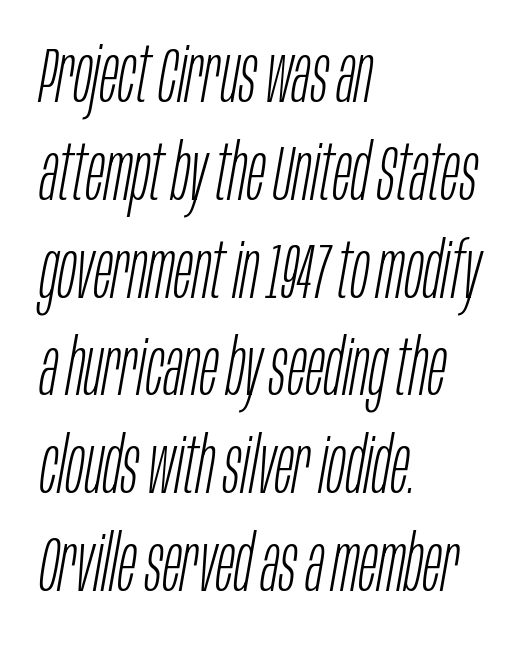
Q: Is the text bold? A: No.
Q: Is the text italic (slanted)? A: Yes, it leans right by about 10 degrees.
Q: Is the text underlined? A: No.
Q: How is the paragraph aligned? A: Left-aligned.
Q: Is the spacing between letters normal or unusually wide? A: Normal.
Q: Is the spacing between lines tight, normal or loose? A: Normal.
Q: Width (condensed, normal, or wide)? A: Condensed.
Q: Stroke contrast? A: Low.
Q: x-height? A: Large.
Q: Monospaced? A: No.
